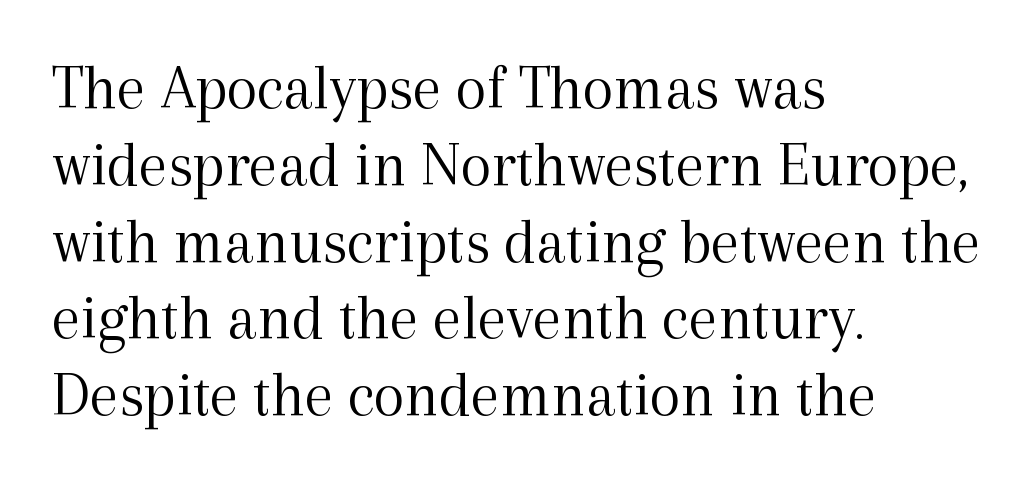
{"serif": "yes", "italic": "no", "bold": "no", "weight": "light", "width": "normal", "x_height": "medium", "monospaced": "no", "underline": "no", "align": "left", "line_spacing_ratio": 1.2, "letter_spacing": "normal", "letter_spacing_em": 0.0, "glyph_px": 64}
